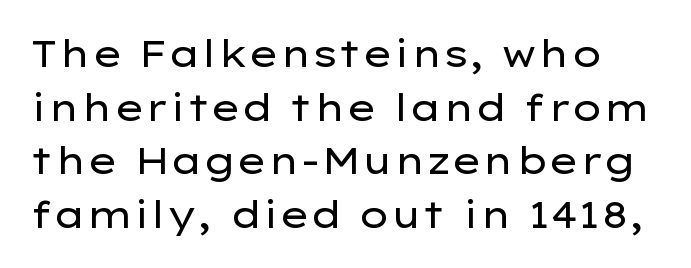
Q: Is the text bold? A: No.
Q: Is the text italic (slanted)? A: No, it is upright.
Q: Is the typeface a serif or a sans-serif typeface? A: Sans-serif.
Q: Is the text underlined? A: No.
Q: Is the spacing between letters normal or unusually wide? A: Normal.
Q: Is the spacing between lines tight, normal or loose? A: Normal.
Q: Width (condensed, normal, or wide)? A: Wide.
Q: Stroke contrast? A: Low.
Q: x-height? A: Medium.
Q: Monospaced? A: No.
